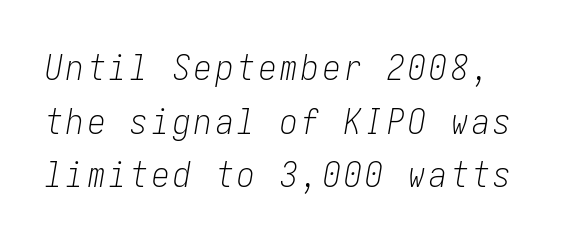
The image shows 35 px light, condensed type, italic (leaning right); set normal line spacing (1.53x), not underlined; low stroke contrast and a medium x-height.
